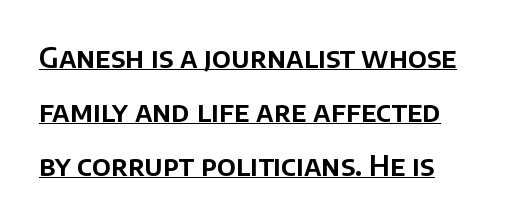
{"serif": "no", "italic": "no", "width": "normal", "stroke_contrast": "low", "x_height": "large", "monospaced": "no", "underline": "yes", "line_spacing": "loose", "line_spacing_ratio": 1.92, "letter_spacing": "normal", "letter_spacing_em": 0.0, "glyph_px": 28}
